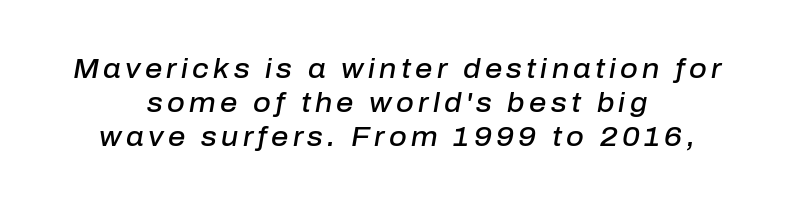
Interline gaps are of average width in this sample. Any mark beneath the type? The region is blank. Does the lettering tilt? It does — this is italic. The strokes are fattened partway — semibold, not bold. Leftover space on each line is divided equally before and after the words.
